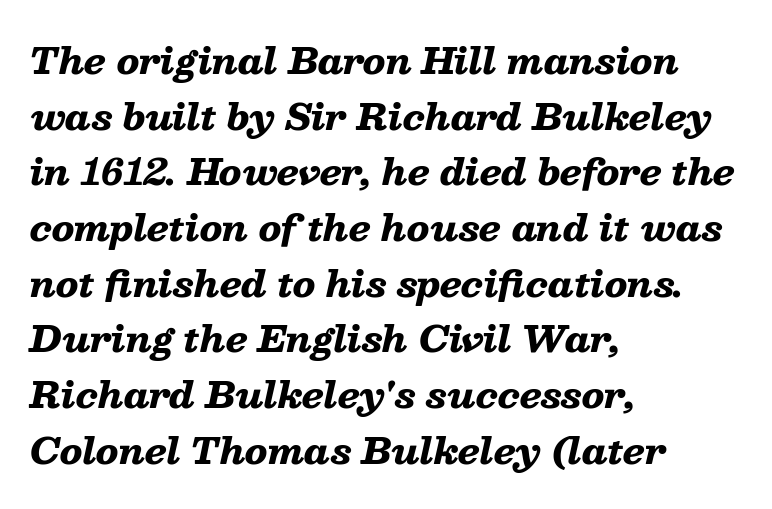
You can tell it's italic because the verticals aren't actually vertical. Is the type bold? Yes — the strokes are clearly thick and heavy. Honestly, the letter spacing is just normal — you wouldn't notice it. The passage shown is typed in a proportional face where columns would drift. Check under the words: just untouched page.
